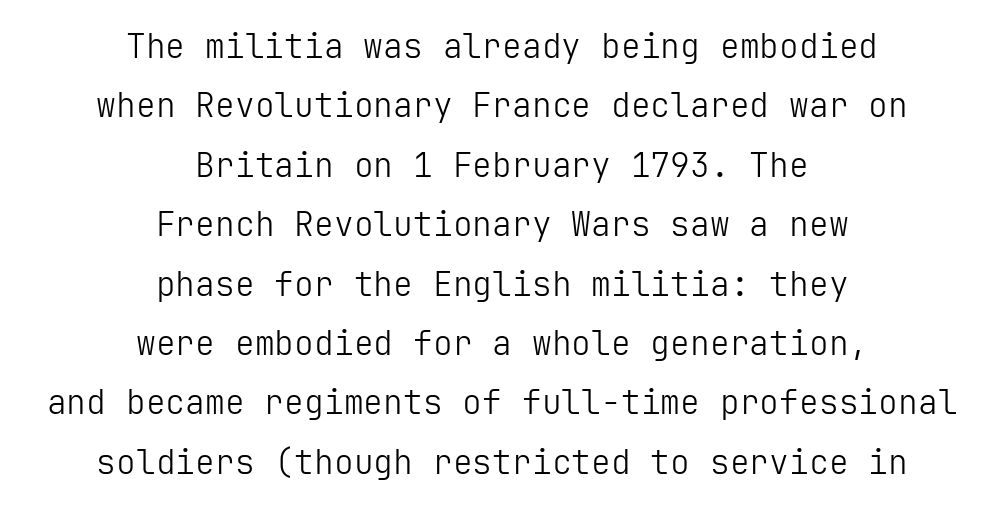
The image shows 33 px light sans-serif type, upright; set centered, line spacing 1.8x, normal letter spacing, not underlined; low stroke contrast and a medium x-height.
